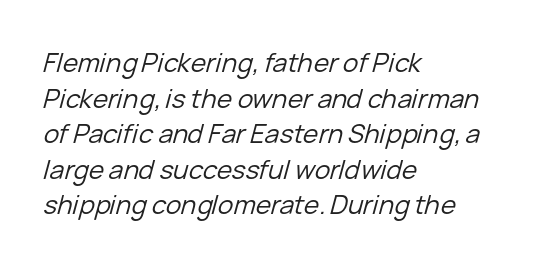
The image shows 26 px text type, italic (leaning right); set left-aligned, normal line spacing (1.37x), normal letter spacing, not underlined.
